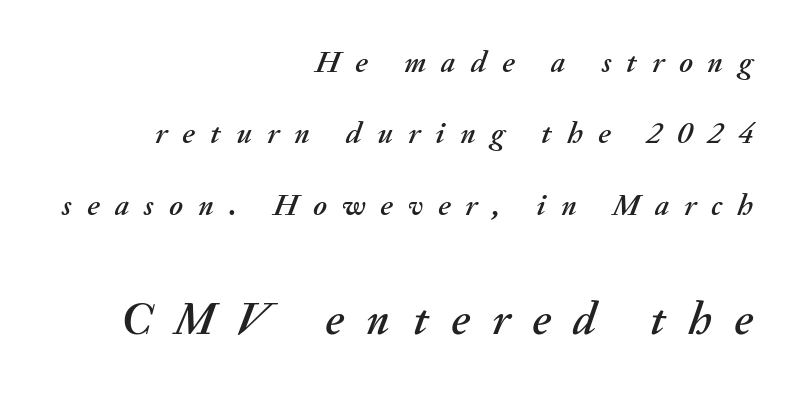
A student would call this right alignment; a typographer would say flush right, rag left. Does the lettering tilt? It does — this is italic. Tracking here is generous; glyphs stand well apart from one another. The foot of each line stays bare and open. Line spacing here is loose. Between these two stacked blocks, the lower one wins on size.
